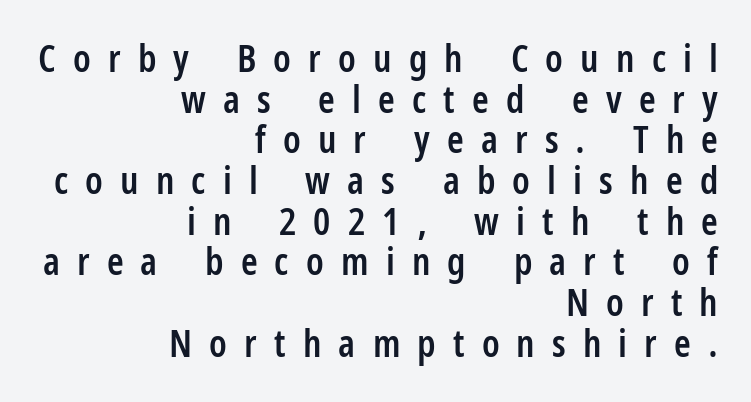
Q: Is the text bold? A: Semi-bold.
Q: Is the text italic (slanted)? A: No, it is upright.
Q: Is the typeface a serif or a sans-serif typeface? A: Sans-serif.
Q: Is the text underlined? A: No.
Q: How is the paragraph aligned? A: Right-aligned.
Q: Is the spacing between letters normal or unusually wide? A: Unusually wide.
Q: Is the spacing between lines tight, normal or loose? A: Tight.
Q: Width (condensed, normal, or wide)? A: Condensed.
Q: Stroke contrast? A: Low.
Q: x-height? A: Medium.
Q: Monospaced? A: No.
